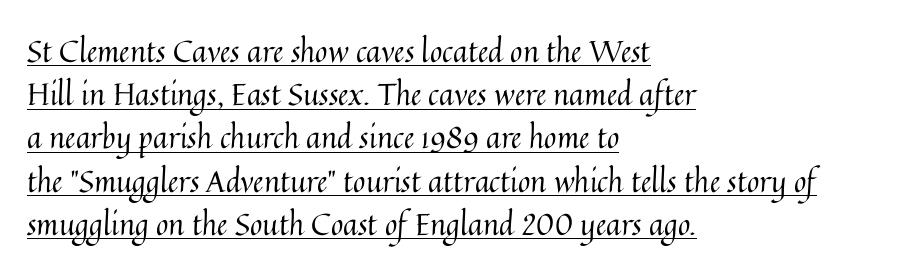
{"bold": "no", "weight": "regular", "width": "normal", "stroke_contrast": "medium", "x_height": "medium", "monospaced": "no", "underline": "yes", "align": "left", "line_spacing": "normal", "line_spacing_ratio": 1.44, "letter_spacing": "normal", "letter_spacing_em": 0.0, "glyph_px": 30}
